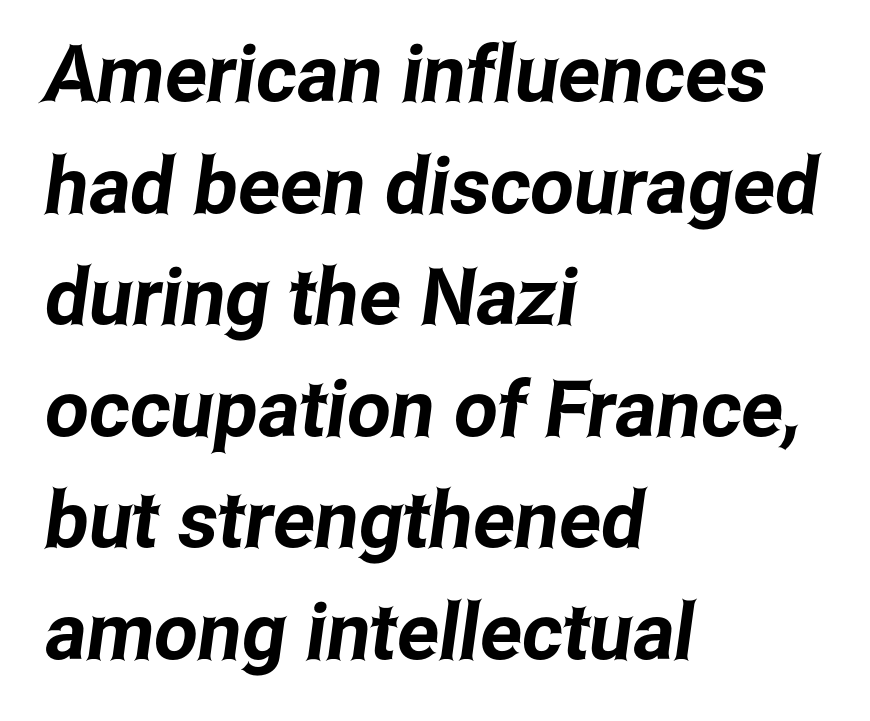
The image shows 78 px condensed sans-serif type; set left-aligned, normal line spacing (1.43x), normal letter spacing, not underlined; low stroke contrast and a medium x-height.
